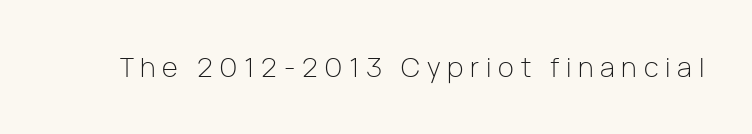
{"italic": "no", "bold": "no", "underline": "no", "letter_spacing": "wide", "letter_spacing_em": 0.25, "glyph_px": 27}
